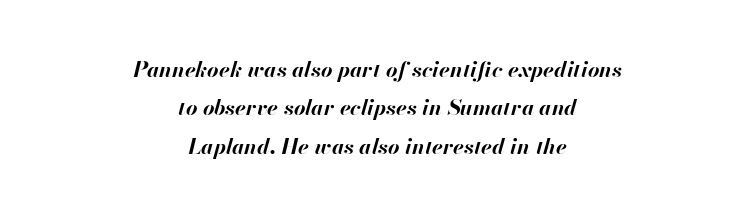
Q: Is the text bold? A: Yes.
Q: Is the text italic (slanted)? A: Yes, it leans right by about 13 degrees.
Q: Is the text underlined? A: No.
Q: How is the paragraph aligned? A: Centered.
Q: Is the spacing between letters normal or unusually wide? A: Normal.
